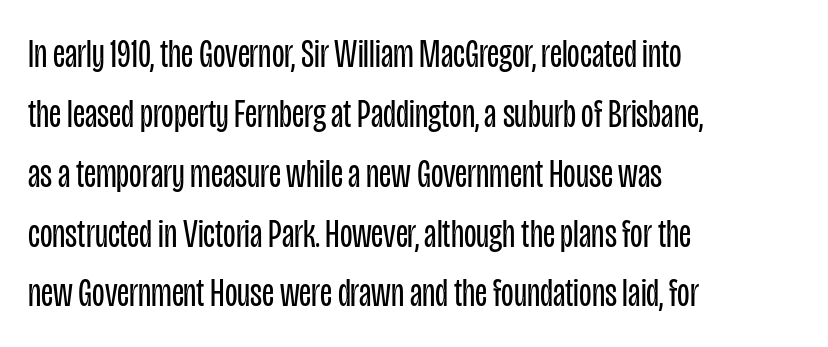
{"serif": "no", "italic": "no", "bold": "no", "weight": "regular", "width": "condensed", "stroke_contrast": "low", "x_height": "large", "monospaced": "no", "underline": "no", "align": "left", "line_spacing": "normal", "line_spacing_ratio": 1.46, "letter_spacing": "normal", "letter_spacing_em": 0.0, "glyph_px": 41}
